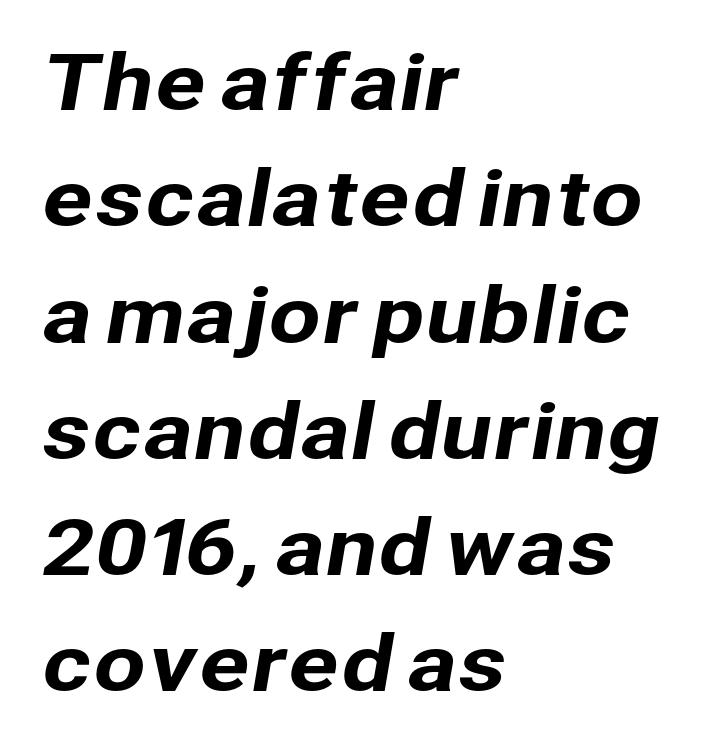
The foot of each line stays bare and open. The gaps between neighbouring characters are ordinary and unremarkable. Each new line begins a customary step beneath the previous one. Nothing sits at the stroke ends, so this counts as sans-serif. All the whitespace from short lines collects on the right.
